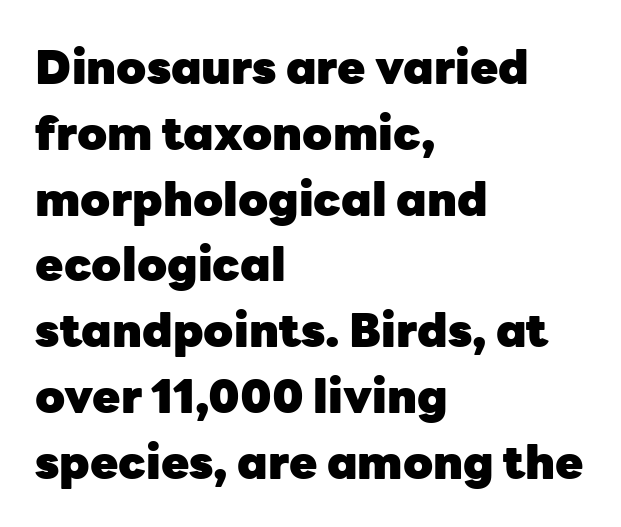
Every character sits straight up, as roman type does. In CSS terms this would be text-align: left. The face used here is rendered with its standard letterfit. Weight: bold. Varying glyph widths throughout — classic text-font behaviour. Stroke terminals: plain, sans-serif.
